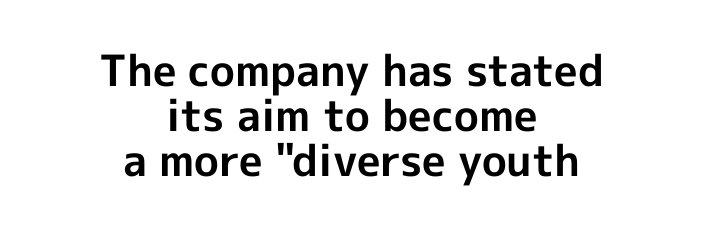
Q: Is the text bold? A: Yes.
Q: Is the text italic (slanted)? A: No, it is upright.
Q: Is the typeface a serif or a sans-serif typeface? A: Sans-serif.
Q: Is the text underlined? A: No.
Q: How is the paragraph aligned? A: Centered.
Q: Is the spacing between letters normal or unusually wide? A: Normal.
Q: Is the spacing between lines tight, normal or loose? A: Tight.
Q: Width (condensed, normal, or wide)? A: Normal.
Q: x-height? A: Medium.
Q: Monospaced? A: No.
